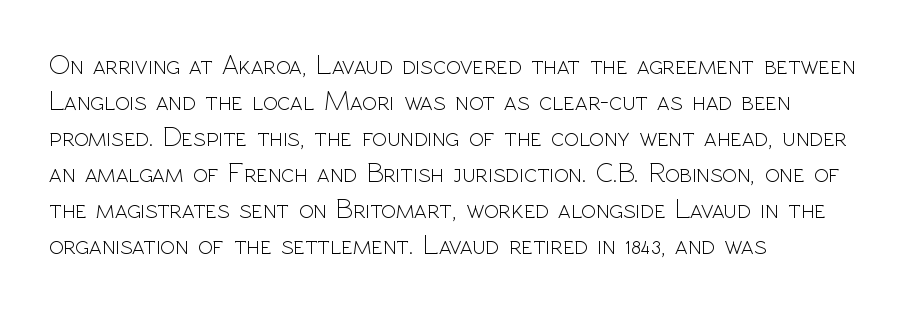
{"italic": "no", "bold": "no", "underline": "no", "align": "left", "line_spacing": "normal", "line_spacing_ratio": 1.33, "letter_spacing": "normal", "letter_spacing_em": 0.0, "glyph_px": 27}
